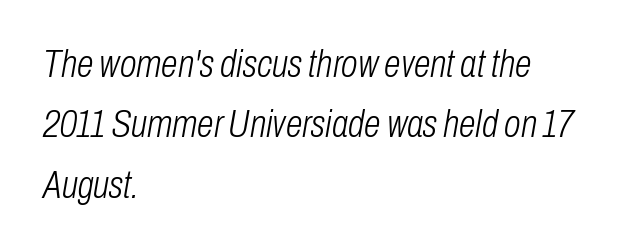
Q: Is the text bold? A: No.
Q: Is the text italic (slanted)? A: Yes, it leans right by about 10 degrees.
Q: Is the text underlined? A: No.
Q: How is the paragraph aligned? A: Left-aligned.
Q: Is the spacing between letters normal or unusually wide? A: Normal.
Q: Is the spacing between lines tight, normal or loose? A: Normal.
Q: Width (condensed, normal, or wide)? A: Condensed.
Q: Stroke contrast? A: Low.
Q: x-height? A: Medium.
Q: Monospaced? A: No.
